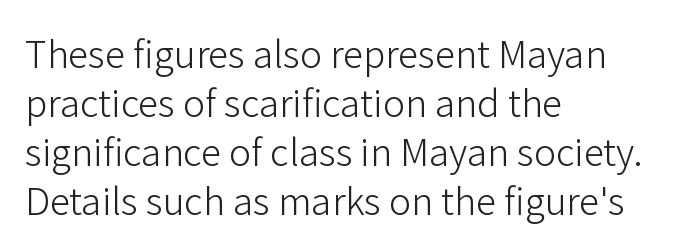
The image shows 37 px light sans-serif type, upright; set left-aligned, normal line spacing (1.32x), normal letter spacing, not underlined; low stroke contrast and a medium x-height.
